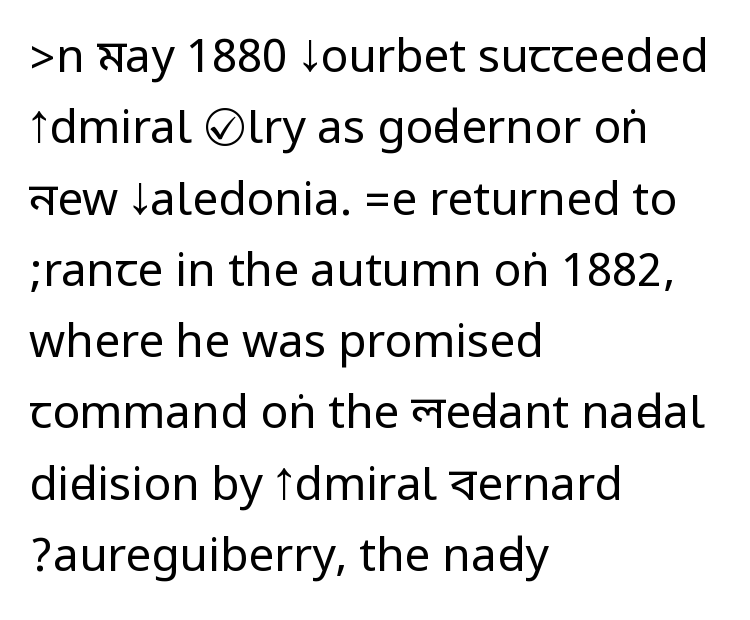
One-word summary of the alignment: left. Each word holds together tightly as a unit, with standard inter-letter gaps. I'd call this a sans setting — the letters go barefoot. Quick note: interline space is typical. Type without underlining. Style check: upright.
